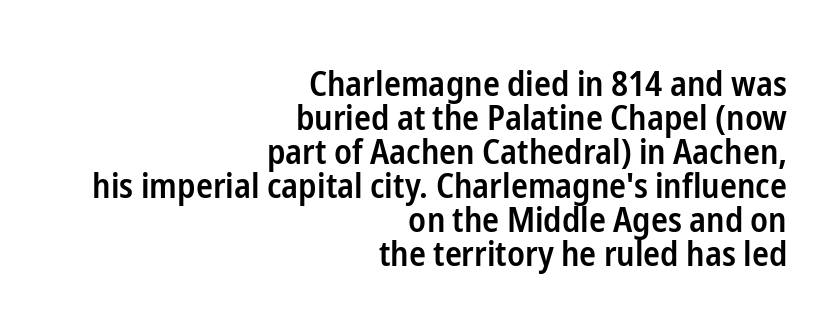
{"serif": "no", "italic": "no", "bold": "semi", "weight": "semibold", "width": "condensed", "stroke_contrast": "low", "x_height": "medium", "monospaced": "no", "underline": "no", "align": "right", "line_spacing": "tight", "line_spacing_ratio": 0.97, "letter_spacing": "normal", "letter_spacing_em": 0.0, "glyph_px": 35}
